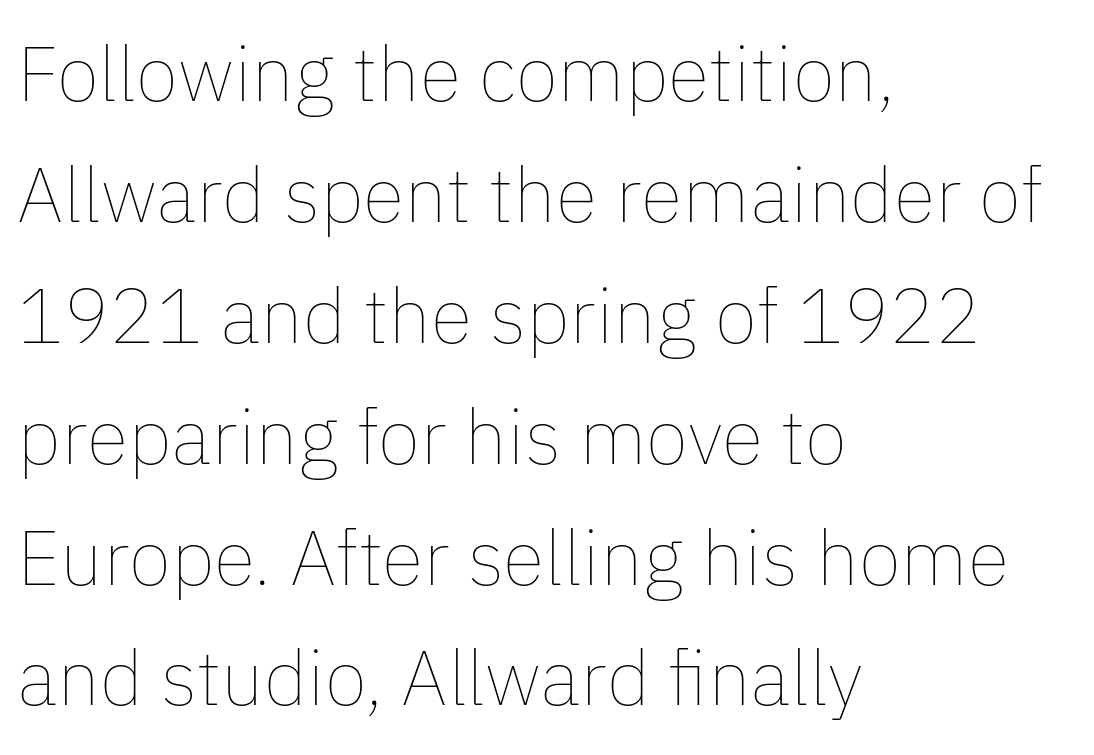
{"italic": "no", "bold": "no", "weight": "thin", "width": "normal", "stroke_contrast": "low", "x_height": "medium", "monospaced": "no", "underline": "no", "align": "left", "line_spacing": "normal", "line_spacing_ratio": 1.57, "letter_spacing": "normal", "letter_spacing_em": 0.0, "glyph_px": 77}
